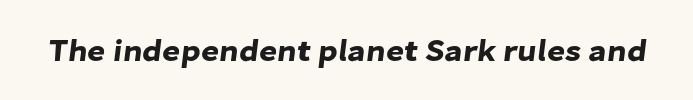
Q: Is the typeface a serif or a sans-serif typeface? A: Sans-serif.
Q: Is the text underlined? A: No.
Q: Is the spacing between letters normal or unusually wide? A: Normal.
Q: Width (condensed, normal, or wide)? A: Normal.
Q: Stroke contrast? A: Low.
Q: x-height? A: Medium.
Q: Monospaced? A: No.
